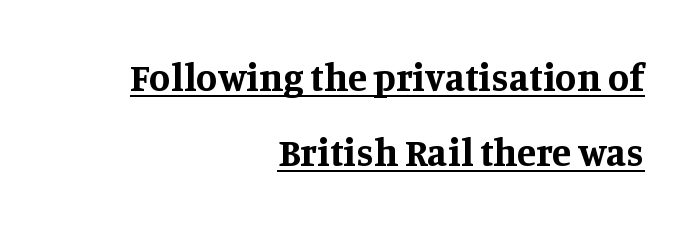
The image shows 39 px bold serif type, upright; set right-aligned, loose line spacing (1.92x), normal letter spacing, underlined; medium stroke contrast and a large x-height.
